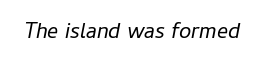
The horizontal fit of the characters is conventional and even. The typography opts for an oblique posture over an upright one. Underline: absent. Letters have the restrained weight of plain body copy at most.
